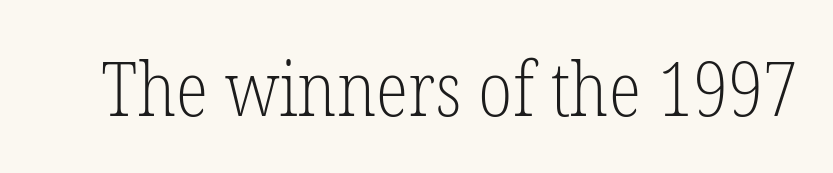
Q: Is the text bold? A: No.
Q: Is the text italic (slanted)? A: No, it is upright.
Q: Is the typeface a serif or a sans-serif typeface? A: Serif.
Q: Is the text underlined? A: No.
Q: Is the spacing between letters normal or unusually wide? A: Normal.
Q: Width (condensed, normal, or wide)? A: Condensed.
Q: Stroke contrast? A: Low.
Q: x-height? A: Medium.
Q: Monospaced? A: No.
